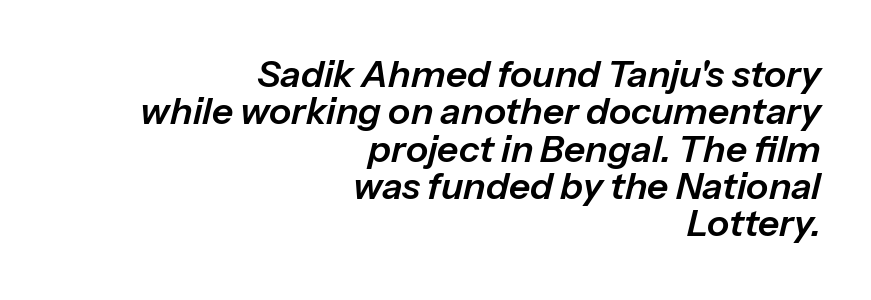
Q: Is the text italic (slanted)? A: Yes, it leans right by about 13 degrees.
Q: Is the text underlined? A: No.
Q: How is the paragraph aligned? A: Right-aligned.
Q: Is the spacing between letters normal or unusually wide? A: Normal.
Q: Is the spacing between lines tight, normal or loose? A: Tight.
Q: Width (condensed, normal, or wide)? A: Normal.
Q: Stroke contrast? A: Low.
Q: x-height? A: Medium.
Q: Monospaced? A: No.
